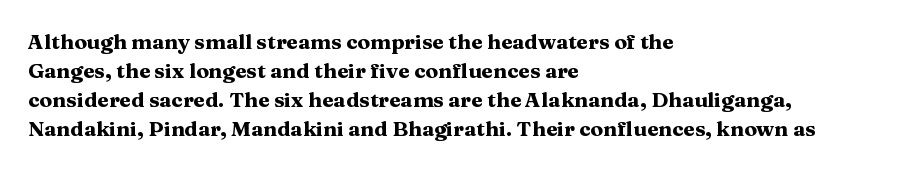
Q: Is the text bold? A: Yes.
Q: Is the text italic (slanted)? A: No, it is upright.
Q: Is the text underlined? A: No.
Q: How is the paragraph aligned? A: Left-aligned.
Q: Is the spacing between letters normal or unusually wide? A: Normal.
Q: Is the spacing between lines tight, normal or loose? A: Normal.
